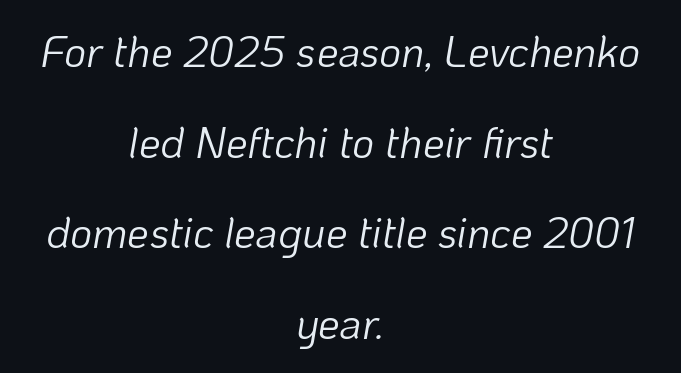
{"italic": "yes", "lean": "right", "slant_degrees": 10, "bold": "no", "weight": "light", "width": "normal", "stroke_contrast": "low", "x_height": "medium", "monospaced": "no", "underline": "no", "align": "center", "line_spacing": "loose", "line_spacing_ratio": 2.11, "letter_spacing": "normal", "letter_spacing_em": 0.0, "glyph_px": 43}
